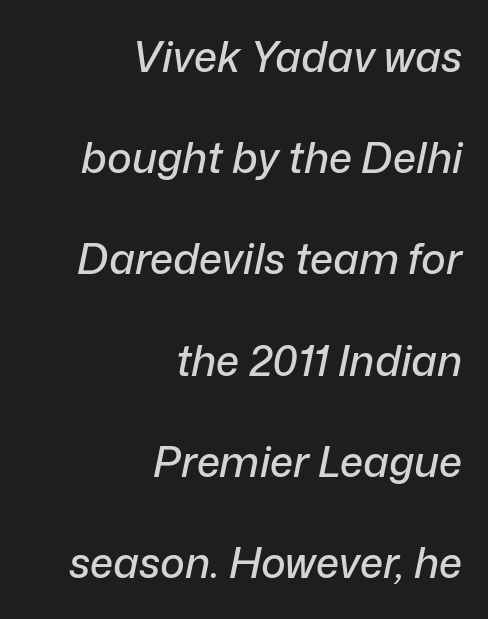
The image shows 42 px text type, italic (leaning right); set right-aligned, loose line spacing (2.41x), normal letter spacing, not underlined; low stroke contrast and a medium x-height.
